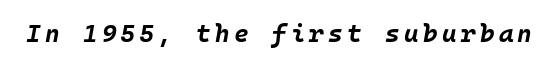
Q: Is the text bold? A: Yes.
Q: Is the text italic (slanted)? A: Yes, it leans right by about 10 degrees.
Q: Is the text underlined? A: No.
